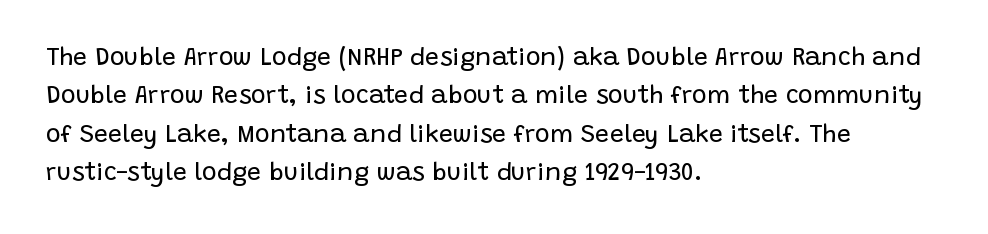
Q: Is the text bold? A: No.
Q: Is the text italic (slanted)? A: No, it is upright.
Q: Is the text underlined? A: No.
Q: How is the paragraph aligned? A: Left-aligned.
Q: Is the spacing between letters normal or unusually wide? A: Normal.
Q: Is the spacing between lines tight, normal or loose? A: Normal.
